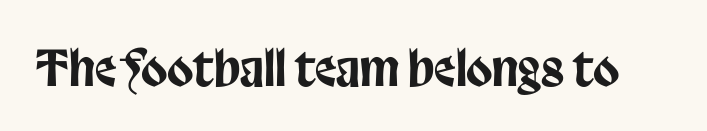
The image shows 48 px condensed sans-serif type, upright; set normal letter spacing, not underlined; low stroke contrast and a large x-height.
